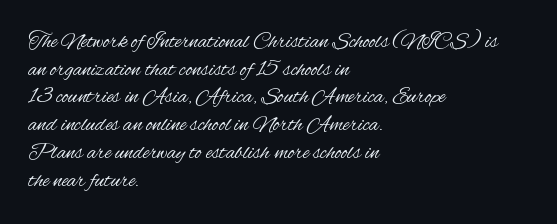
{"bold": "no", "underline": "no", "align": "left", "line_spacing": "normal", "line_spacing_ratio": 1.26, "letter_spacing": "normal", "letter_spacing_em": 0.0, "glyph_px": 22}
